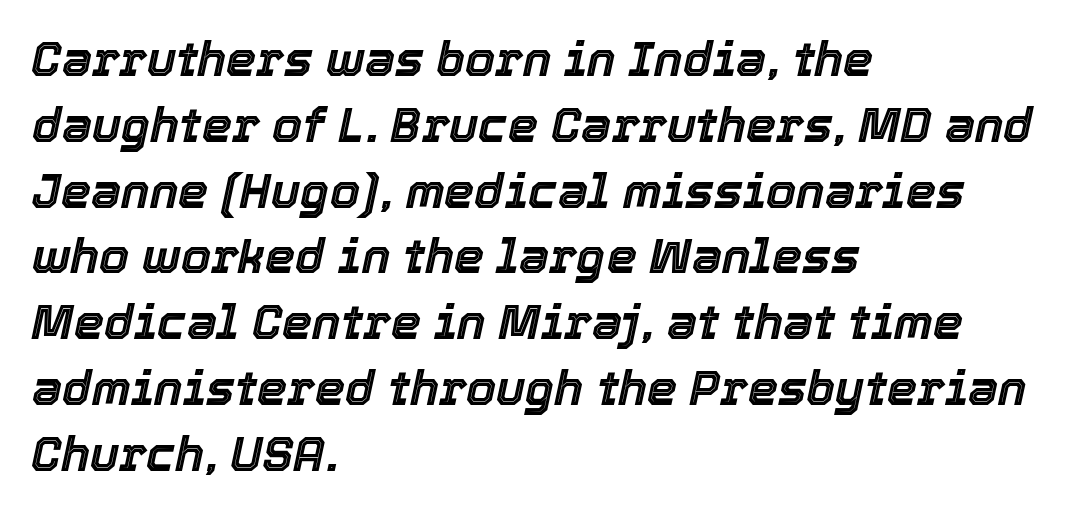
The image shows 48 px text type, italic (leaning right); set left-aligned, normal line spacing (1.37x), normal letter spacing, not underlined; a medium x-height.
